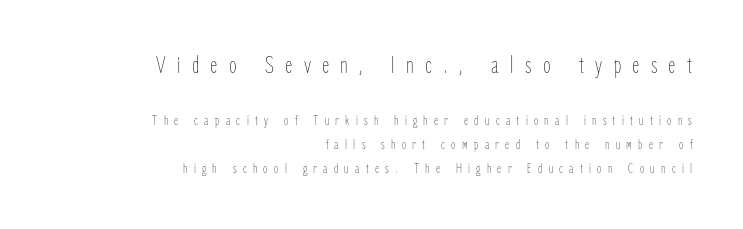
Horizontally, the lines are justified to the trailing edge only. A normal amount of white space separates one row of letters from the next. A light-to-regular cut is what we see here. Words appear elongated and porous because spacing is wide. Size hierarchy here favors the leading block over the trailing one. You can tell it's not italic because the verticals are truly vertical.
